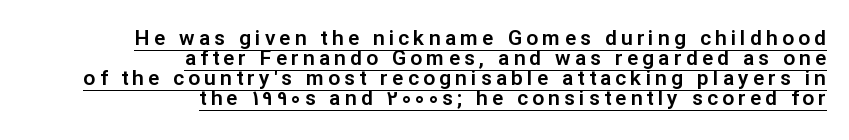
{"italic": "no", "underline": "yes", "align": "right", "line_spacing": "tight", "line_spacing_ratio": 0.95, "letter_spacing": "wide", "letter_spacing_em": 0.2, "glyph_px": 21}
